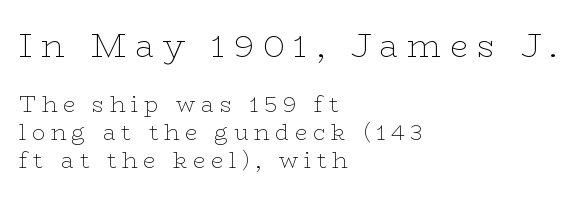
{"serif": "yes", "italic": "no", "bold": "no", "weight": "thin", "width": "wide", "stroke_contrast": "low", "x_height": "medium", "monospaced": "no", "underline": "no", "align": "left", "line_spacing": "normal", "line_spacing_ratio": 1.27, "letter_spacing": "wide", "letter_spacing_em": 0.26, "larger_block": "first", "size_ratio": 1.5, "glyph_px": 33}
